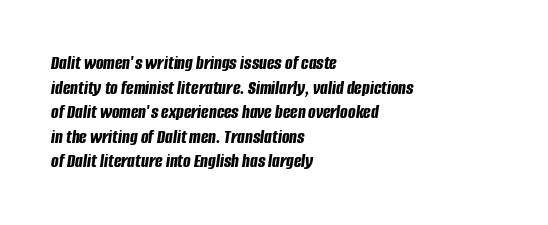
Unmarked baselines from the first word to the last. Style check: oblique. These lines carry a lot of weight — the face is fully bold. The rag falls on the right side of this text block. Look at the tracking — it's just the regular setting, nothing added.
